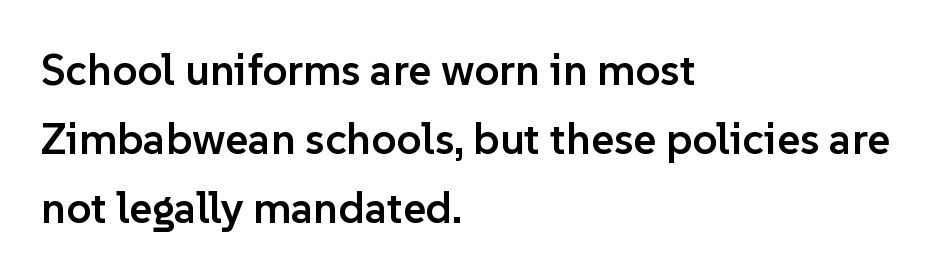
The image shows 44 px semibold sans-serif type, upright; set left-aligned, normal line spacing (1.57x), normal letter spacing, not underlined; low stroke contrast and a medium x-height.
